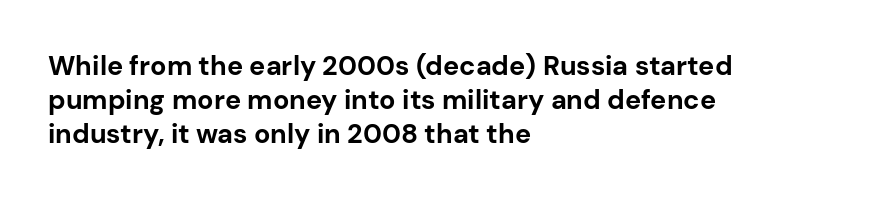
Does the weight exceed regular? Yes, all the way to bold. Short note: letters normally spaced. The space beneath each line is pristine and unruled. The typesetter chose a ragged-right arrangement here. Posture: vertical. The passage shown stacks its lines at a standard gap.
